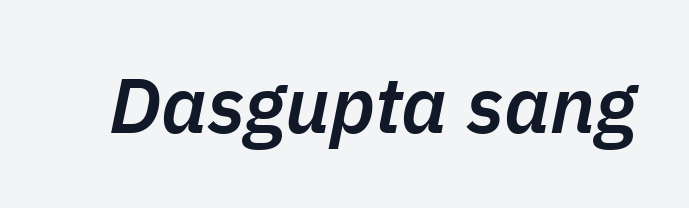
{"italic": "yes", "lean": "right", "slant_degrees": 11, "bold": "semi", "weight": "semibold", "width": "normal", "stroke_contrast": "low", "x_height": "medium", "monospaced": "no", "underline": "no", "letter_spacing": "normal", "letter_spacing_em": 0.0, "glyph_px": 78}
